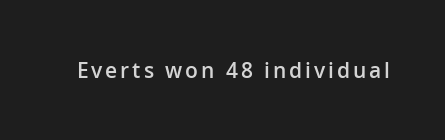
Its strokes are somewhat broadened, the hallmark of semibold type. The lettering holds an erect, upright posture throughout. The zone under the glyphs is completely vacant.
